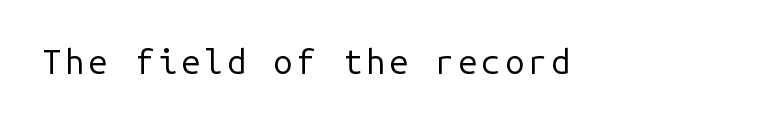
The baseline area is clear. Letters have the restrained weight of plain body copy at most. Does the lettering tilt? It doesn't — this is upright. The designer went with a sans here, leaving each stem footless. Here the designer chose a console-style face with uniform glyph widths.
